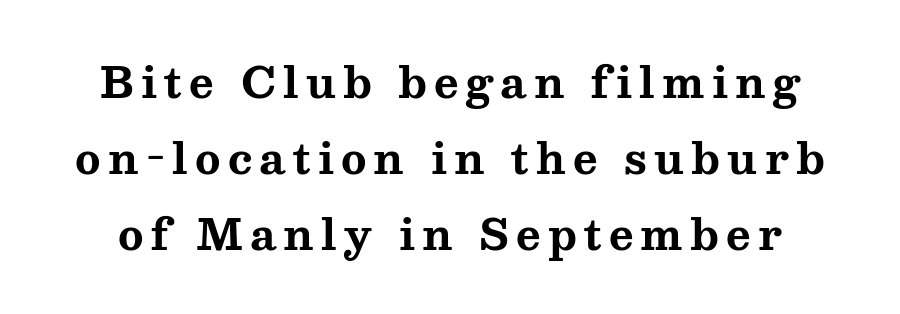
These lines are rendered in a variable-pitch font. The font's upright variant was chosen for this text. Does the type have serifs? Yes, each stem ends in a small foot. The zone under the glyphs is completely vacant. Heavy, bold letterforms.
